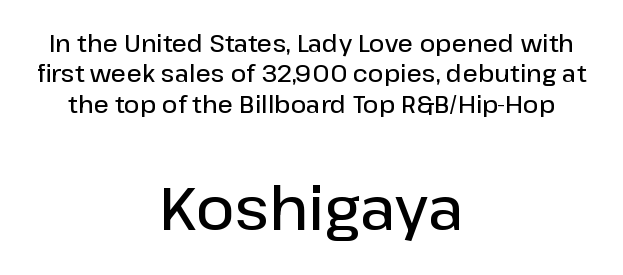
The designer went with a sans here, leaving each stem footless. Reading top to bottom, the characters get bigger at the block break. Does the copy run flush right? No — it is centered line by line. Caption: semibold face, moderately heavy strokes. Descenders hang freely into open space.
